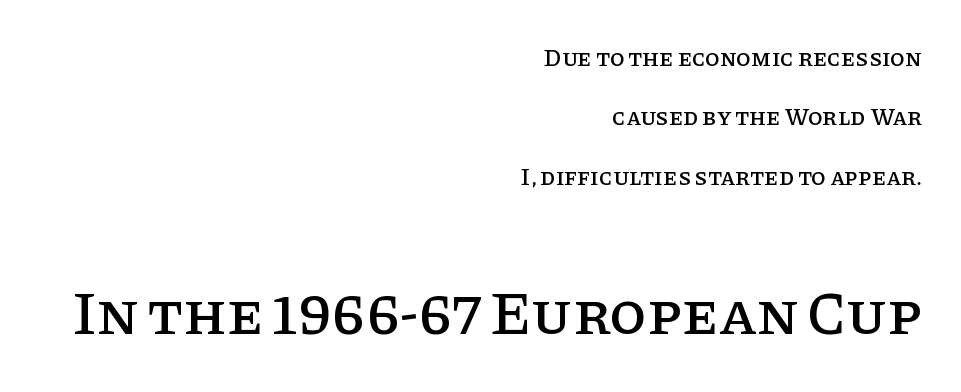
You can tell from the footed stems that serif type was used. Check under the words: just untouched page. Default kerning and tracking; the words read as compact shapes. Each letter keeps its own natural width here, so spacing adapts to shape.
